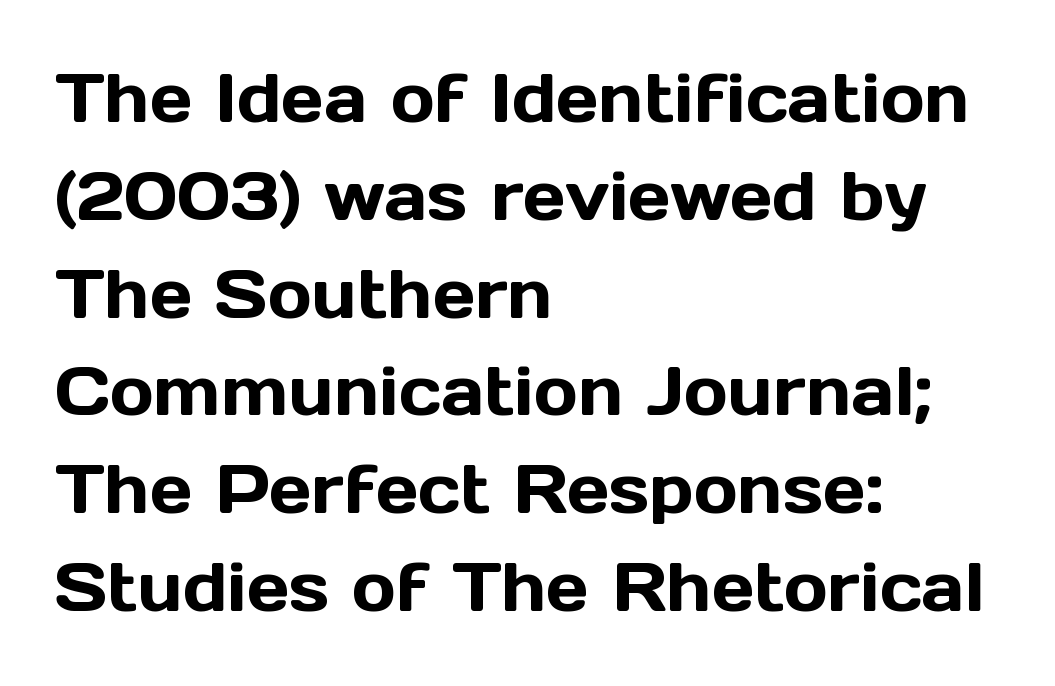
Q: Is the text italic (slanted)? A: No, it is upright.
Q: Is the typeface a serif or a sans-serif typeface? A: Sans-serif.
Q: Is the text underlined? A: No.
Q: How is the paragraph aligned? A: Left-aligned.
Q: Is the spacing between letters normal or unusually wide? A: Normal.
Q: Is the spacing between lines tight, normal or loose? A: Normal.
Q: Width (condensed, normal, or wide)? A: Normal.
Q: x-height? A: Medium.
Q: Monospaced? A: No.
